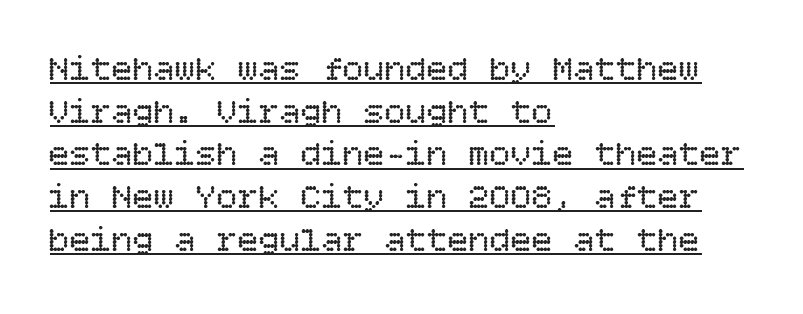
Q: Is the text bold? A: No.
Q: Is the text italic (slanted)? A: No, it is upright.
Q: Is the text underlined? A: Yes.
Q: How is the paragraph aligned? A: Left-aligned.
Q: Is the spacing between letters normal or unusually wide? A: Normal.
Q: Width (condensed, normal, or wide)? A: Normal.
Q: Stroke contrast? A: Low.
Q: x-height? A: Large.
